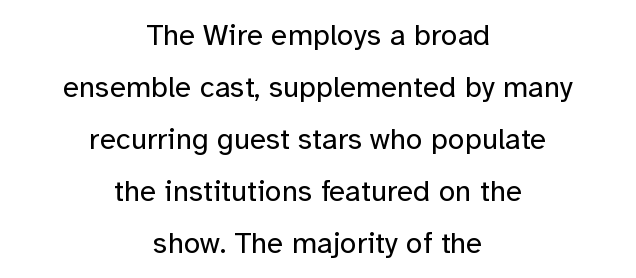
The image shows 30 px regular-weight sans-serif type, upright; set centered, line spacing 1.73x, normal letter spacing, not underlined; low stroke contrast and a medium x-height.
